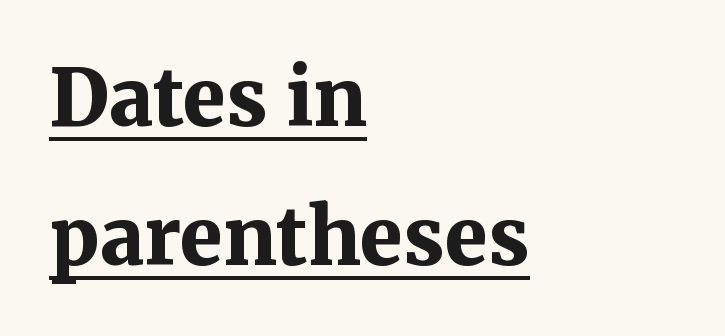
{"serif": "yes", "italic": "no", "bold": "yes", "weight": "bold", "width": "normal", "stroke_contrast": "medium", "x_height": "medium", "monospaced": "no", "underline": "yes", "align": "left", "line_spacing_ratio": 1.78, "letter_spacing": "normal", "letter_spacing_em": 0.0, "glyph_px": 78}
